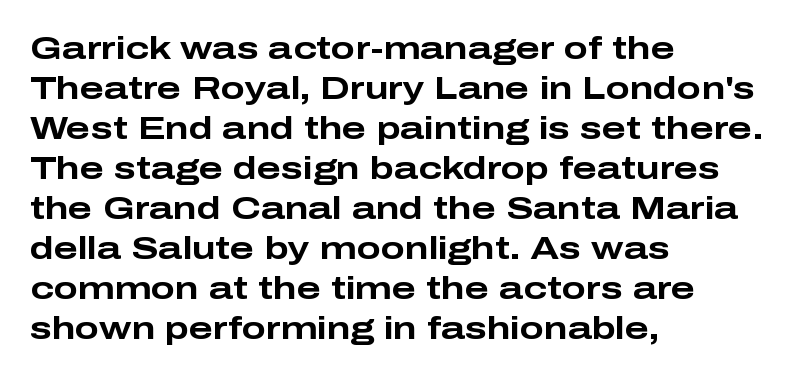
Q: Is the text bold? A: Yes.
Q: Is the text italic (slanted)? A: No, it is upright.
Q: Is the typeface a serif or a sans-serif typeface? A: Sans-serif.
Q: Is the text underlined? A: No.
Q: How is the paragraph aligned? A: Left-aligned.
Q: Is the spacing between letters normal or unusually wide? A: Normal.
Q: Is the spacing between lines tight, normal or loose? A: Normal.
Q: Width (condensed, normal, or wide)? A: Wide.
Q: Stroke contrast? A: Low.
Q: x-height? A: Medium.
Q: Monospaced? A: No.
